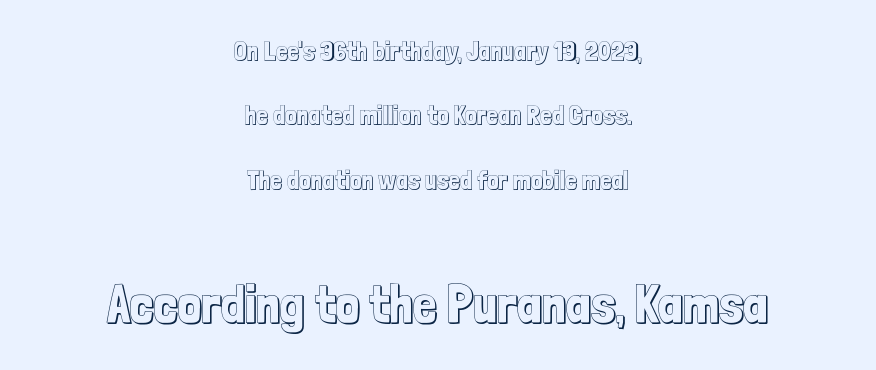
{"italic": "no", "width": "condensed", "x_height": "medium", "monospaced": "no", "underline": "no", "align": "center", "line_spacing": "loose", "line_spacing_ratio": 2.48, "letter_spacing": "normal", "letter_spacing_em": 0.0, "larger_block": "second", "size_ratio": 2.04, "glyph_px": 53}
